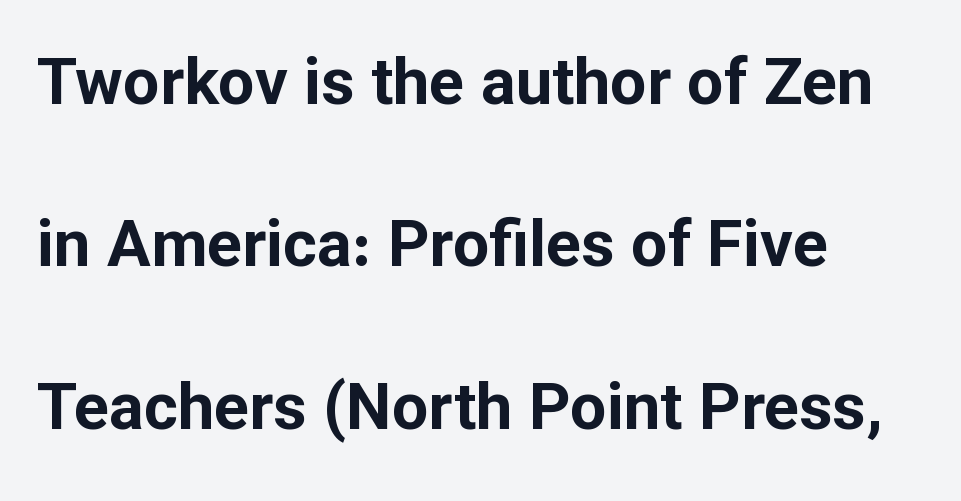
Q: Is the text bold? A: Yes.
Q: Is the text italic (slanted)? A: No, it is upright.
Q: Is the typeface a serif or a sans-serif typeface? A: Sans-serif.
Q: Is the text underlined? A: No.
Q: How is the paragraph aligned? A: Left-aligned.
Q: Is the spacing between letters normal or unusually wide? A: Normal.
Q: Is the spacing between lines tight, normal or loose? A: Loose.
Q: Width (condensed, normal, or wide)? A: Normal.
Q: Stroke contrast? A: Low.
Q: x-height? A: Medium.
Q: Monospaced? A: No.
